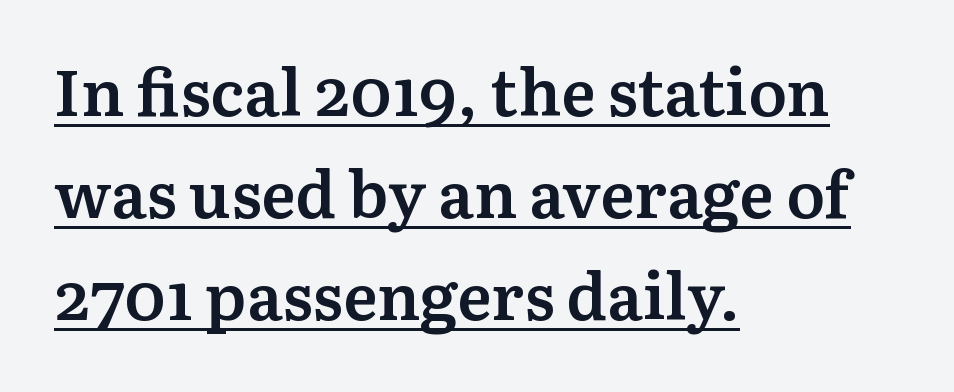
The image shows 65 px semibold serif type, upright; set left-aligned, normal line spacing (1.57x), normal letter spacing, underlined; medium stroke contrast and a medium x-height.
